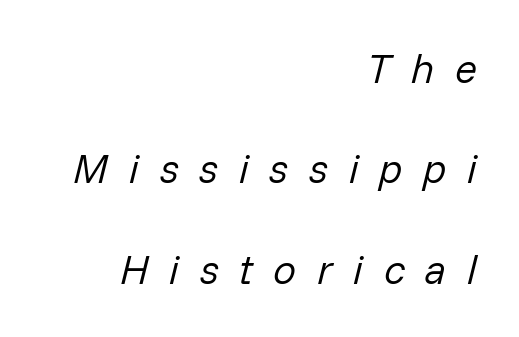
Q: Is the text bold? A: No.
Q: Is the text italic (slanted)? A: Yes, it leans right by about 14 degrees.
Q: Is the text underlined? A: No.
Q: How is the paragraph aligned? A: Right-aligned.
Q: Is the spacing between letters normal or unusually wide? A: Unusually wide.
Q: Is the spacing between lines tight, normal or loose? A: Loose.
Q: Width (condensed, normal, or wide)? A: Normal.
Q: Stroke contrast? A: Low.
Q: x-height? A: Medium.
Q: Monospaced? A: No.
